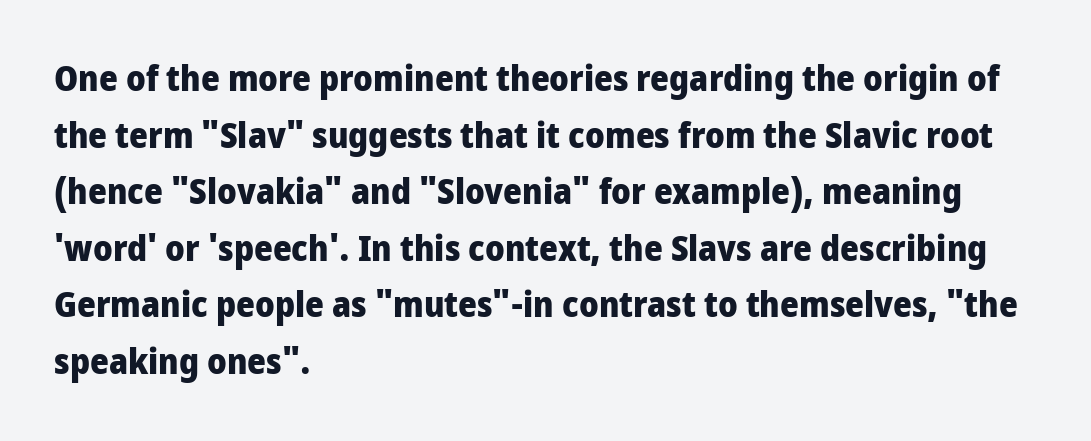
The image shows 36 px heavy, condensed sans-serif type, upright; set left-aligned, normal line spacing (1.57x), normal letter spacing, not underlined; low stroke contrast and a large x-height.
